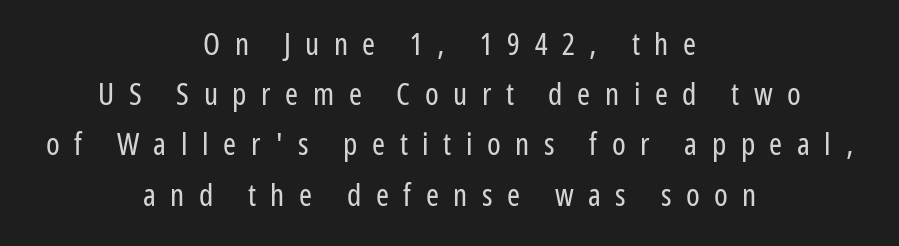
{"serif": "no", "italic": "no", "bold": "no", "weight": "regular", "width": "condensed", "stroke_contrast": "low", "x_height": "medium", "monospaced": "no", "underline": "no", "align": "center", "line_spacing": "normal", "line_spacing_ratio": 1.62, "letter_spacing": "wide", "letter_spacing_em": 0.47, "glyph_px": 31}
